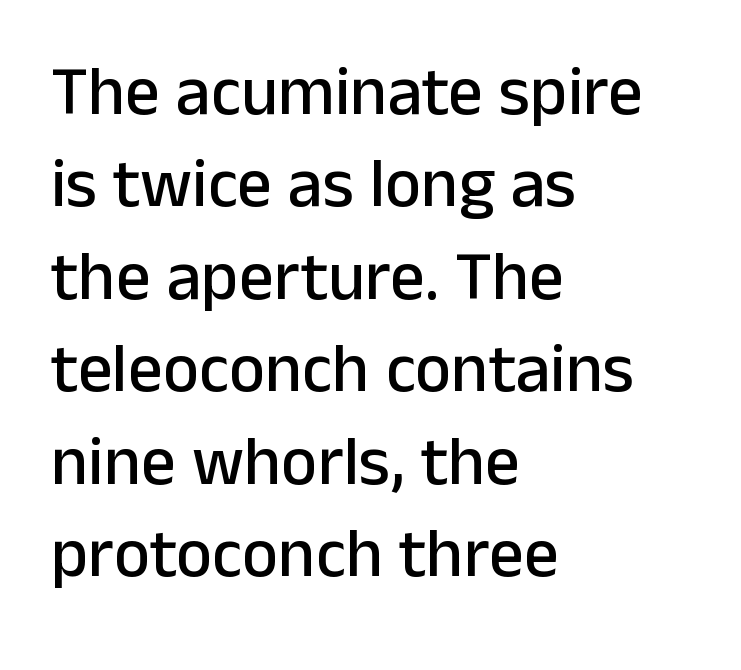
The image shows 69 px sans-serif type, upright; set left-aligned, normal line spacing (1.34x), normal letter spacing, not underlined; low stroke contrast and a medium x-height.
